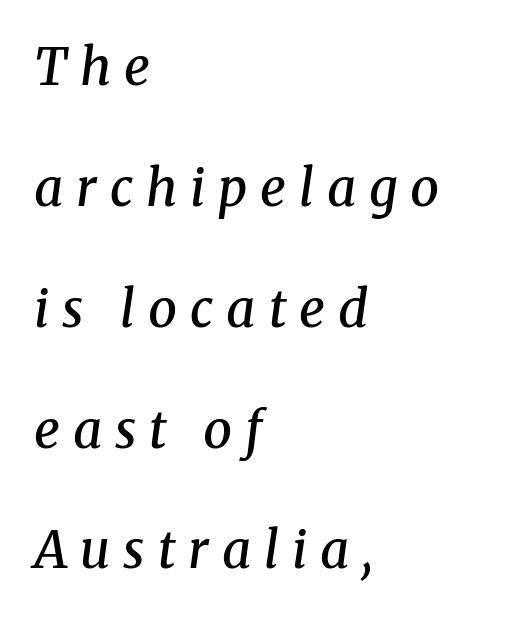
{"serif": "yes", "italic": "yes", "lean": "right", "slant_degrees": 8, "bold": "semi", "weight": "semibold", "width": "normal", "stroke_contrast": "medium", "x_height": "medium", "monospaced": "no", "underline": "no", "align": "left", "line_spacing": "loose", "line_spacing_ratio": 2.37, "letter_spacing": "wide", "letter_spacing_em": 0.25, "glyph_px": 51}
